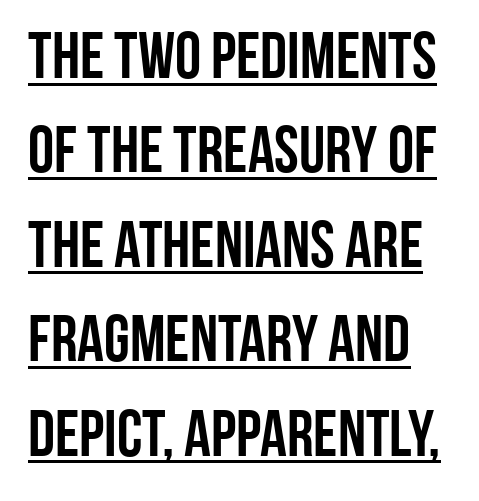
Q: Is the text italic (slanted)? A: No, it is upright.
Q: Is the typeface a serif or a sans-serif typeface? A: Sans-serif.
Q: Is the text underlined? A: Yes.
Q: Is the spacing between letters normal or unusually wide? A: Normal.
Q: Is the spacing between lines tight, normal or loose? A: Normal.
Q: Width (condensed, normal, or wide)? A: Condensed.
Q: Stroke contrast? A: Low.
Q: x-height? A: Large.
Q: Monospaced? A: No.
